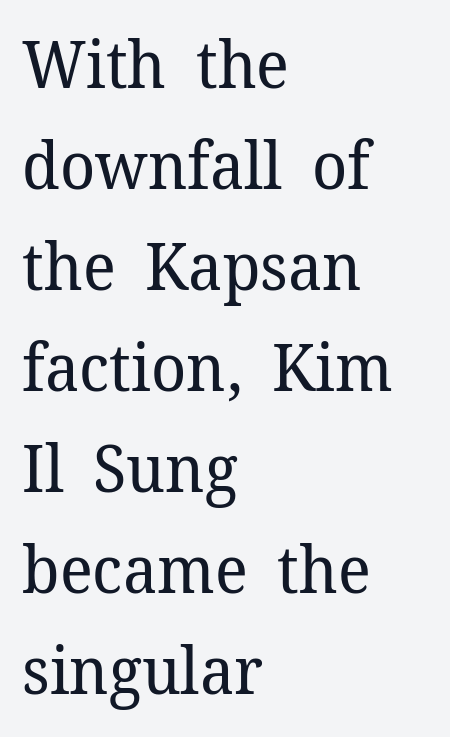
Q: Is the text bold? A: No.
Q: Is the text italic (slanted)? A: No, it is upright.
Q: Is the typeface a serif or a sans-serif typeface? A: Serif.
Q: Is the text underlined? A: No.
Q: How is the paragraph aligned? A: Left-aligned.
Q: Is the spacing between letters normal or unusually wide? A: Normal.
Q: Is the spacing between lines tight, normal or loose? A: Normal.
Q: Width (condensed, normal, or wide)? A: Normal.
Q: Stroke contrast? A: Low.
Q: x-height? A: Medium.
Q: Monospaced? A: No.
